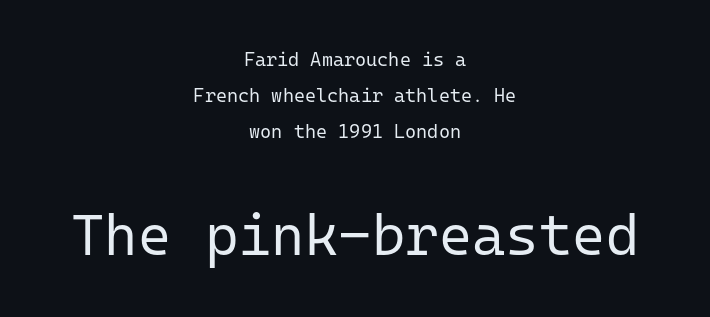
A typesetter would call this monospace, since all characters share one set width. The letters stand straight up with perfectly vertical stems. Each new line begins a long way beneath the previous one. On a weight scale, this lands at 450 or below. The gaps between neighbouring characters are ordinary and unremarkable. Are there feet on the stems? There aren't — it's a sans.
